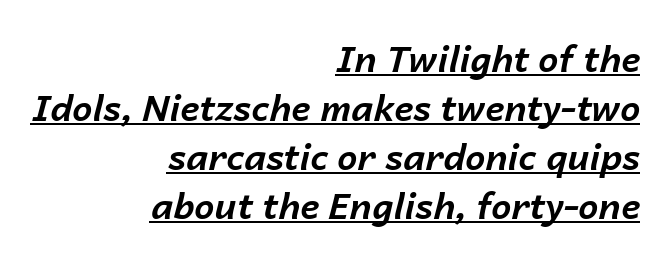
The image shows 36 px bold type, italic (leaning right); set right-aligned, normal line spacing (1.36x), normal letter spacing, underlined; low stroke contrast and a medium x-height.
